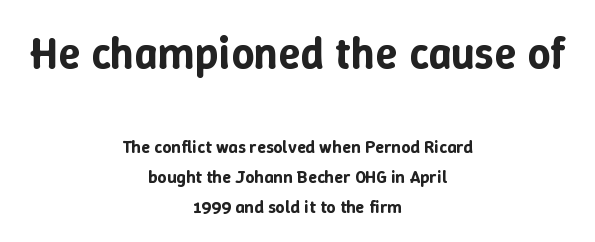
Q: Is the text italic (slanted)? A: No, it is upright.
Q: Is the text underlined? A: No.
Q: How is the paragraph aligned? A: Centered.
Q: Is the spacing between letters normal or unusually wide? A: Normal.
Q: Is the spacing between lines tight, normal or loose? A: Normal.
Q: Which block of text is set in a larger size, the first (top) or the second (bottom)? A: The first (top) one.
Q: Width (condensed, normal, or wide)? A: Normal.
Q: Stroke contrast? A: Low.
Q: x-height? A: Medium.
Q: Monospaced? A: No.
